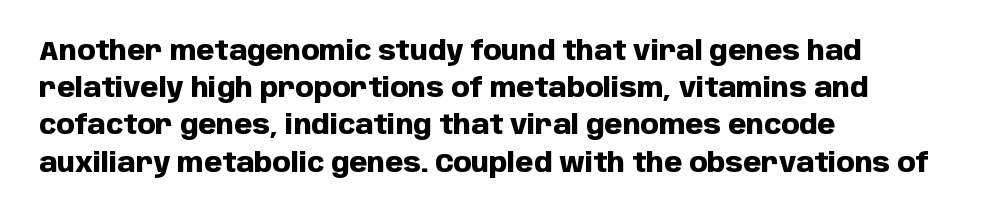
The image shows 26 px bold type, upright; set left-aligned, normal line spacing (1.43x), normal letter spacing, not underlined.
